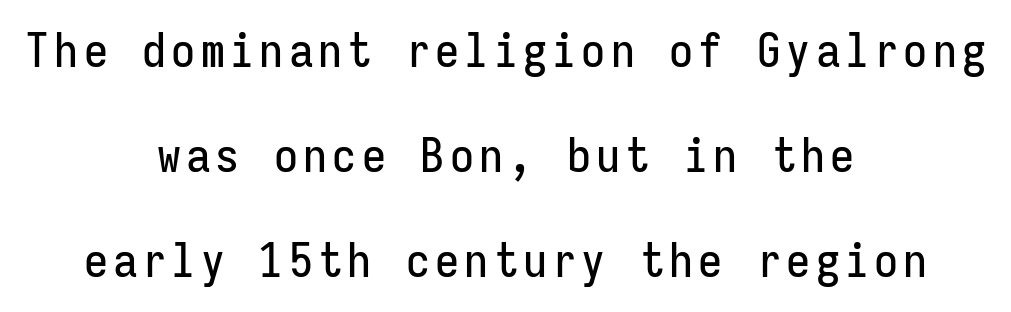
The image shows 48 px condensed sans-serif type, upright, monospaced; set centered, loose line spacing (2.19x), not underlined; low stroke contrast and a medium x-height.
